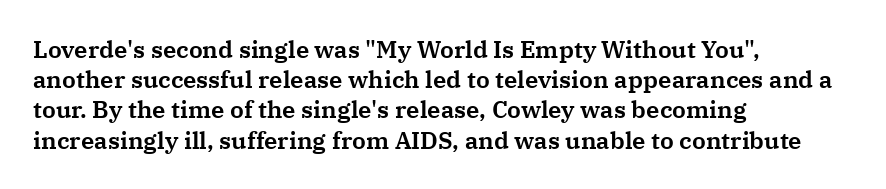
The image shows 24 px text type, upright; set left-aligned, normal line spacing (1.26x), normal letter spacing, not underlined.
